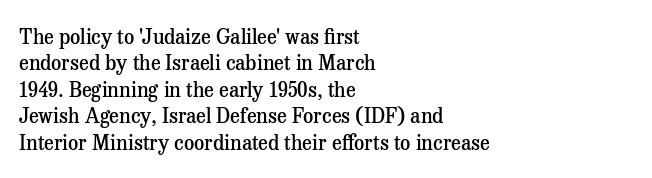
Q: Is the text bold? A: Semi-bold.
Q: Is the text italic (slanted)? A: No, it is upright.
Q: Is the text underlined? A: No.
Q: How is the paragraph aligned? A: Left-aligned.
Q: Is the spacing between letters normal or unusually wide? A: Normal.
Q: Is the spacing between lines tight, normal or loose? A: Normal.
